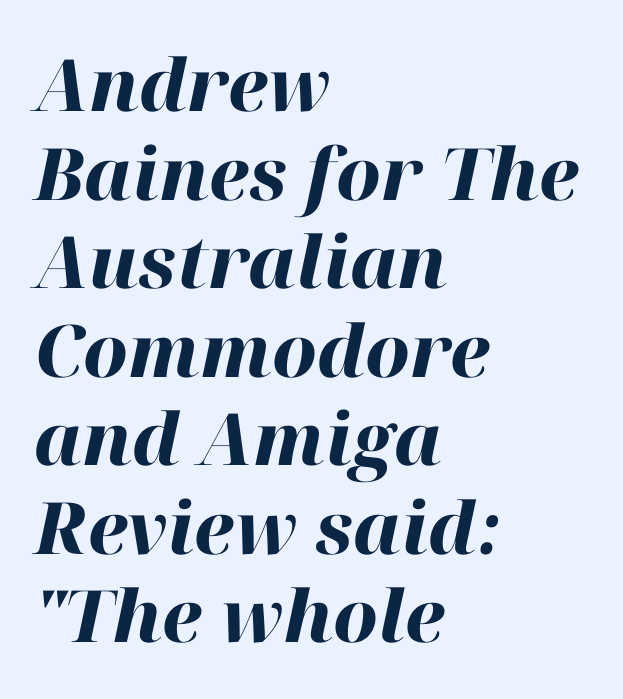
Q: Is the text bold? A: Yes.
Q: Is the text italic (slanted)? A: Yes, it leans right by about 12 degrees.
Q: Is the text underlined? A: No.
Q: How is the paragraph aligned? A: Left-aligned.
Q: Is the spacing between letters normal or unusually wide? A: Normal.
Q: Width (condensed, normal, or wide)? A: Normal.
Q: Stroke contrast? A: High.
Q: x-height? A: Medium.
Q: Monospaced? A: No.
